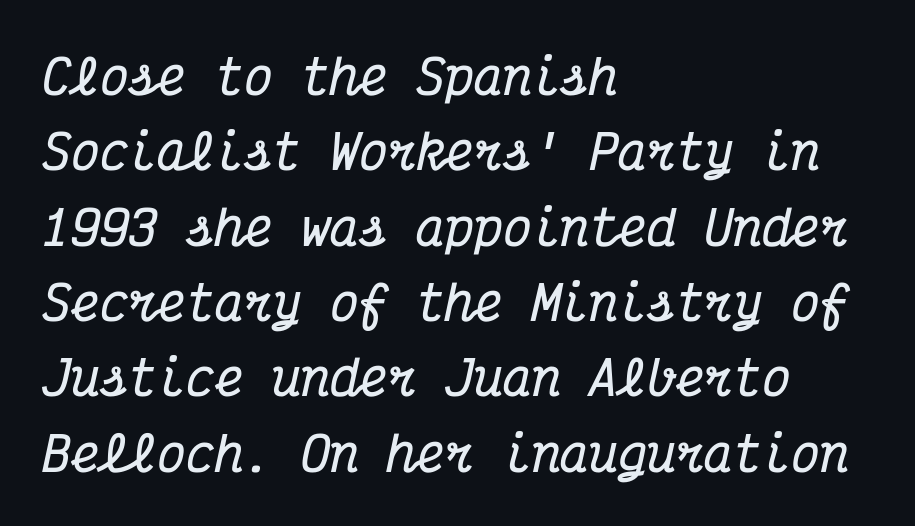
You'd pick this weight for a headline — it's a proper bold. Nobody touched the tracking dial on this one. The letters march in equal steps, a hallmark of fixed-pitch type. Each row of text sits above clean, open space. Check where the strokes stop: tiny serifs finish them off. It's the slanting kind of type.
